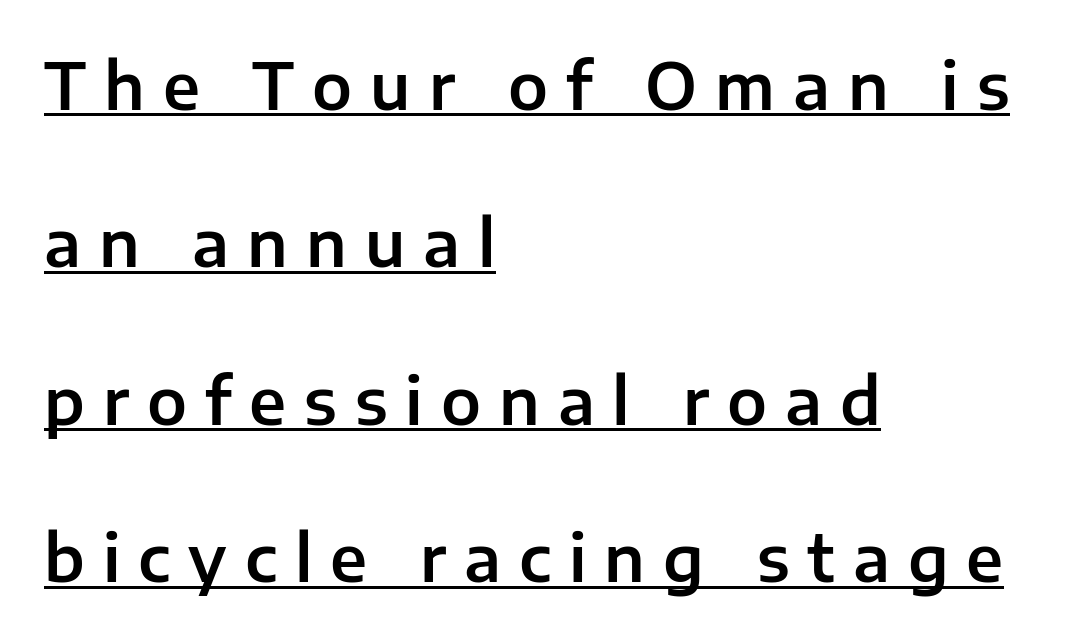
{"serif": "no", "italic": "no", "width": "normal", "stroke_contrast": "low", "x_height": "medium", "monospaced": "no", "underline": "yes", "align": "left", "line_spacing": "loose", "line_spacing_ratio": 2.46, "letter_spacing": "wide", "letter_spacing_em": 0.28, "glyph_px": 64}
